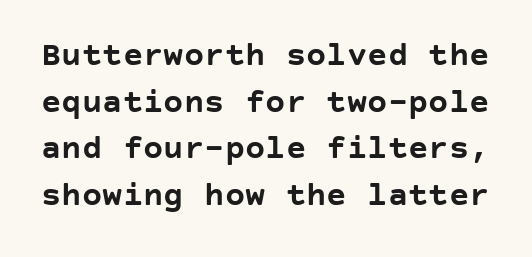
The image shows 34 px semibold sans-serif type, upright; set normal line spacing (1.37x), normal letter spacing, not underlined; low stroke contrast and a large x-height.
